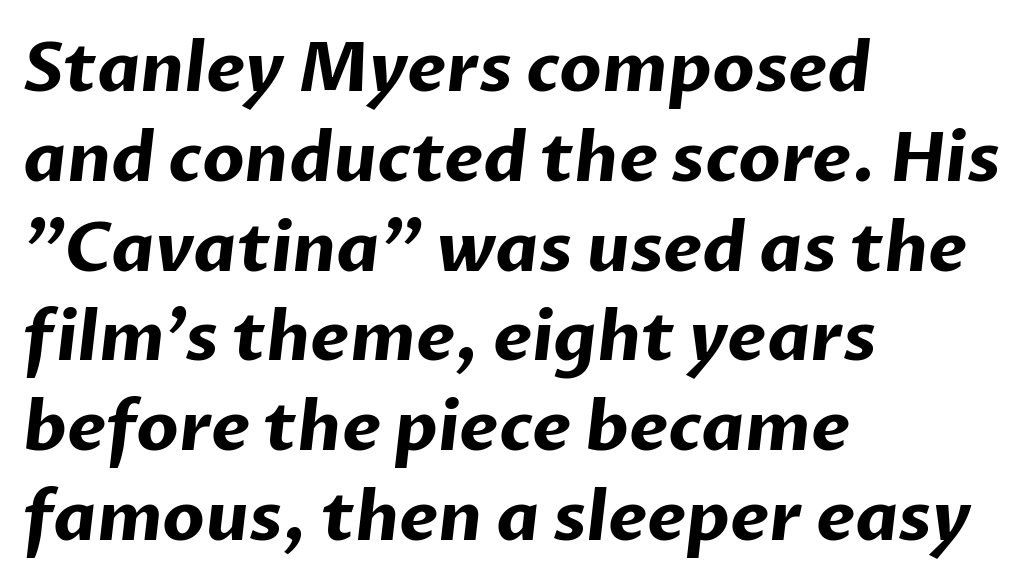
{"serif": "no", "bold": "yes", "weight": "bold", "width": "normal", "stroke_contrast": "low", "x_height": "medium", "monospaced": "no", "underline": "no", "align": "left", "line_spacing": "normal", "line_spacing_ratio": 1.32, "letter_spacing": "normal", "letter_spacing_em": 0.0, "glyph_px": 68}
